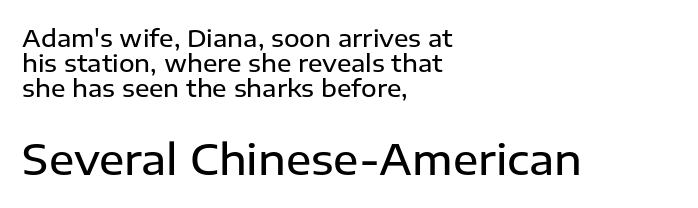
Q: Is the text bold? A: Semi-bold.
Q: Is the text italic (slanted)? A: No, it is upright.
Q: Is the typeface a serif or a sans-serif typeface? A: Sans-serif.
Q: Is the text underlined? A: No.
Q: How is the paragraph aligned? A: Left-aligned.
Q: Is the spacing between letters normal or unusually wide? A: Normal.
Q: Is the spacing between lines tight, normal or loose? A: Tight.
Q: Which block of text is set in a larger size, the first (top) or the second (bottom)? A: The second (bottom) one.
Q: Width (condensed, normal, or wide)? A: Normal.
Q: Stroke contrast? A: Low.
Q: x-height? A: Medium.
Q: Monospaced? A: No.
